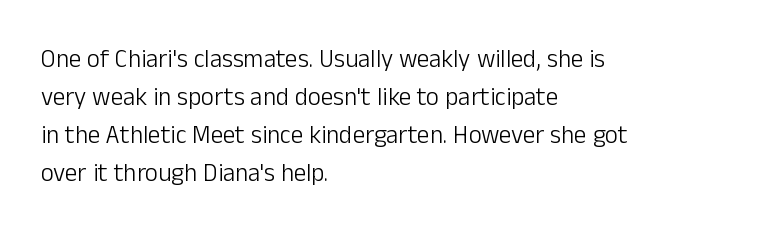
{"italic": "no", "bold": "no", "underline": "no", "align": "left", "line_spacing": "normal", "line_spacing_ratio": 1.52, "letter_spacing": "normal", "letter_spacing_em": 0.0, "glyph_px": 25}
